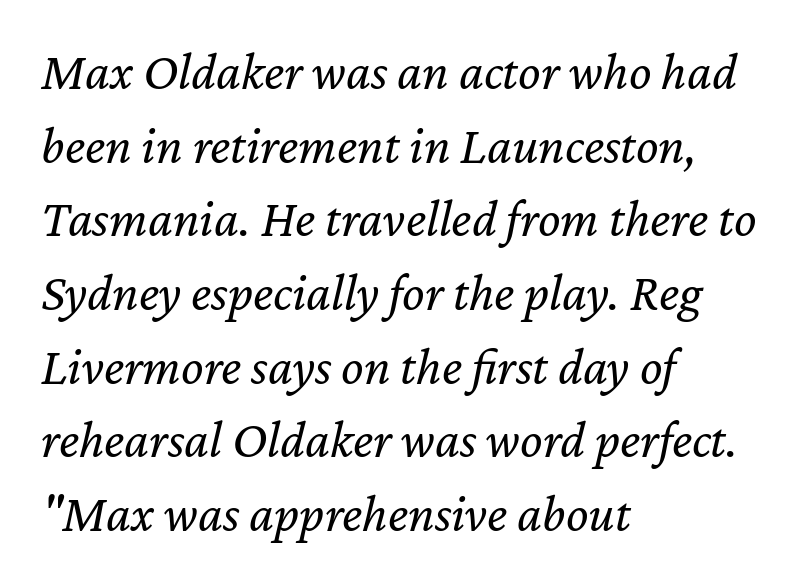
Nothing heavy about these letters — not bold at all. No extra tracking has been applied to these lines. The rag falls on the right side of this text block. Posture: slanted. The area under the type is left untouched. Character widths vary here, with narrow letters taking less room than wide ones.
